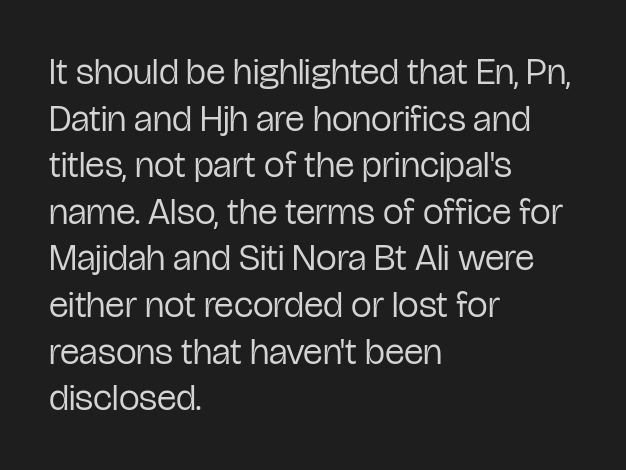
The image shows 37 px regular-weight, condensed sans-serif type, upright; set left-aligned, normal line spacing (1.26x), normal letter spacing, not underlined; low stroke contrast and a medium x-height.
